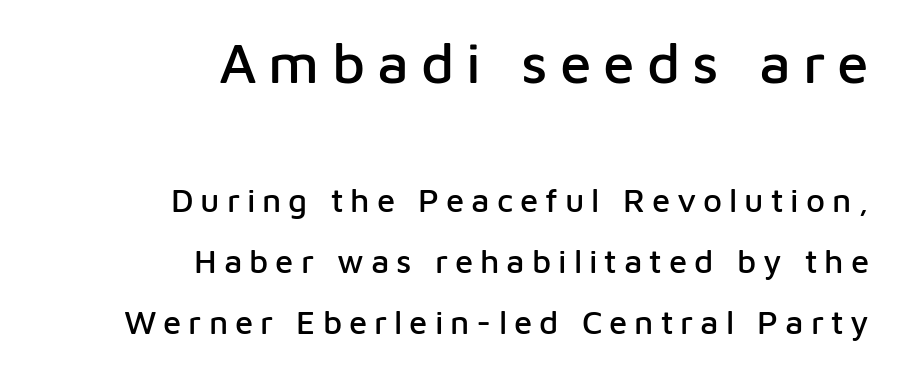
The rag falls on the left side of this text block. Classification — sans serif. Nobody drew a line under any word here. Looks like regular typesetting: each glyph gets only the width it needs. Spacing between characters has been opened up far beyond the box default. Is the lower block the larger one? No — the upper block carries the bigger type.
